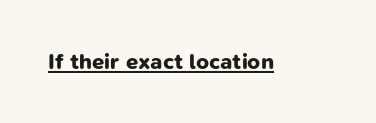
{"bold": "yes", "underline": "yes", "letter_spacing": "normal", "letter_spacing_em": 0.0, "glyph_px": 22}
